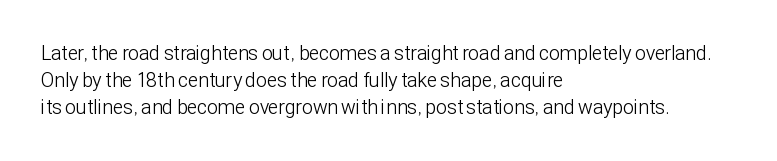
The image shows 20 px text type, upright; set left-aligned, normal line spacing (1.36x), normal letter spacing, not underlined.
